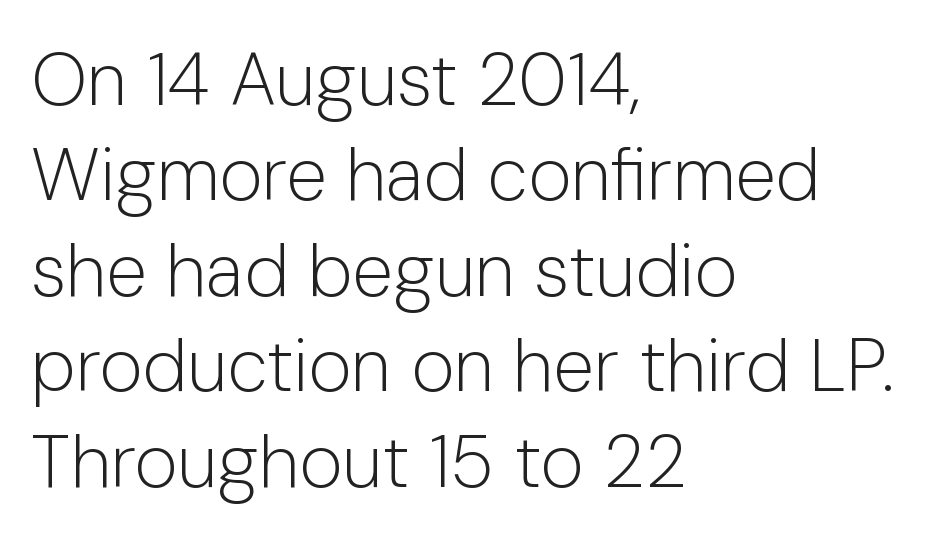
Weight class: somewhere from thin through regular. Quick note: not italic, upright. One glance says typical: line gaps are just what's usual. Tracking here is standard; glyphs follow each other at the usual distance. Letterform terminals end flat and unadorned throughout the passage.
